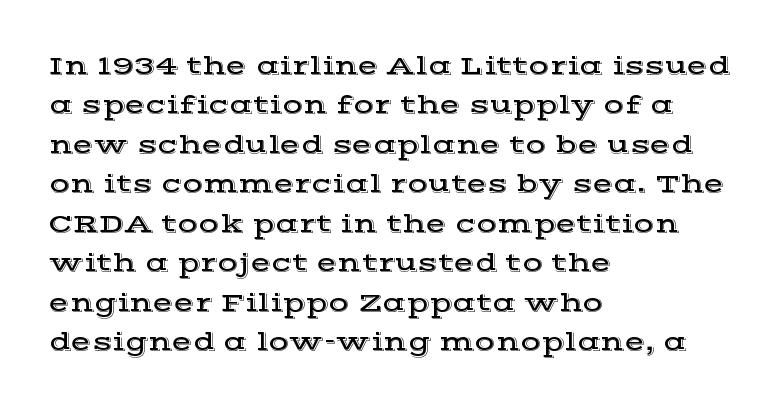
Q: Is the text italic (slanted)? A: No, it is upright.
Q: Is the text underlined? A: No.
Q: How is the paragraph aligned? A: Left-aligned.
Q: Is the spacing between letters normal or unusually wide? A: Normal.
Q: Is the spacing between lines tight, normal or loose? A: Normal.
